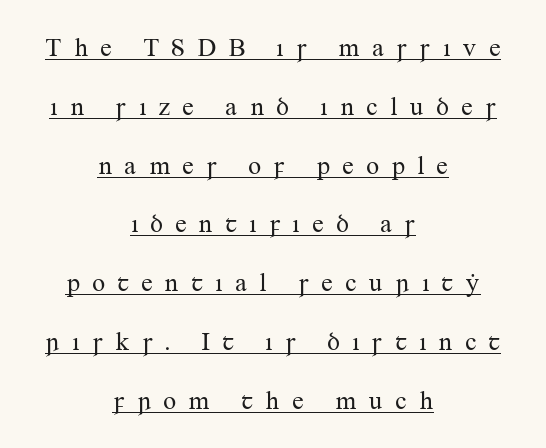
Q: Is the text bold? A: No.
Q: Is the text italic (slanted)? A: No, it is upright.
Q: Is the text underlined? A: Yes.
Q: How is the paragraph aligned? A: Centered.
Q: Is the spacing between letters normal or unusually wide? A: Unusually wide.
Q: Is the spacing between lines tight, normal or loose? A: Loose.
